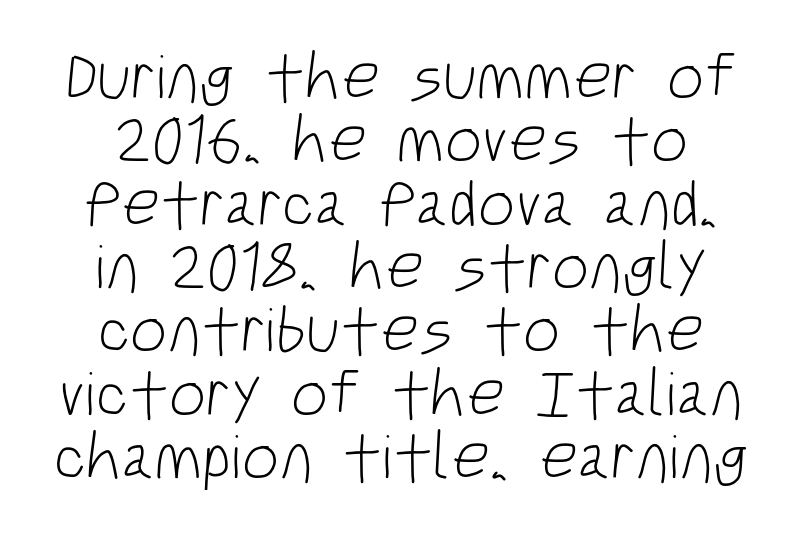
The image shows 66 px light, condensed sans-serif type; set tight line spacing (0.96x), normal letter spacing, not underlined; low stroke contrast and a large x-height.
